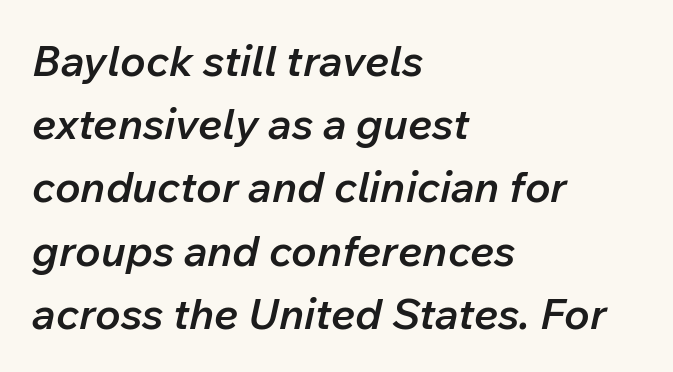
The image shows 43 px semibold type, italic (leaning right); set left-aligned, normal line spacing (1.47x), normal letter spacing, not underlined; low stroke contrast and a medium x-height.
